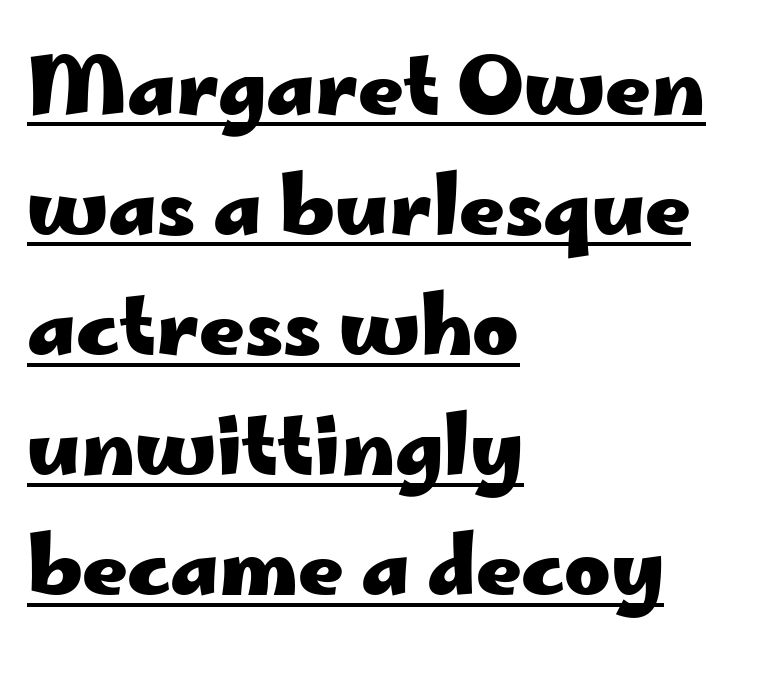
{"serif": "no", "italic": "no", "bold": "yes", "weight": "heavy", "width": "wide", "stroke_contrast": "low", "x_height": "small", "monospaced": "no", "underline": "yes", "align": "left", "line_spacing": "normal", "line_spacing_ratio": 1.52, "letter_spacing": "normal", "letter_spacing_em": 0.0, "glyph_px": 79}
